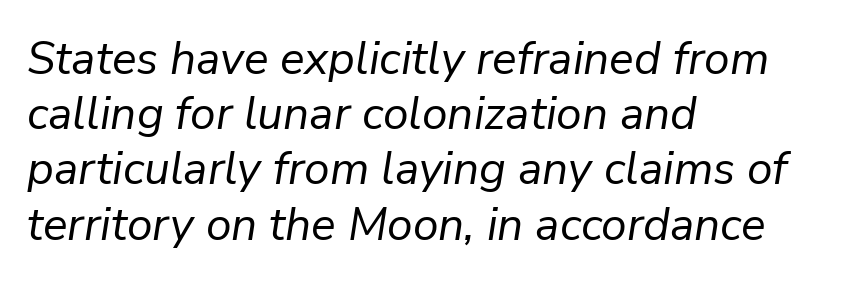
{"italic": "yes", "lean": "right", "slant_degrees": 9, "bold": "no", "weight": "regular", "width": "normal", "stroke_contrast": "low", "x_height": "medium", "monospaced": "no", "underline": "no", "align": "left", "line_spacing_ratio": 1.2, "letter_spacing": "normal", "letter_spacing_em": 0.0, "glyph_px": 46}
